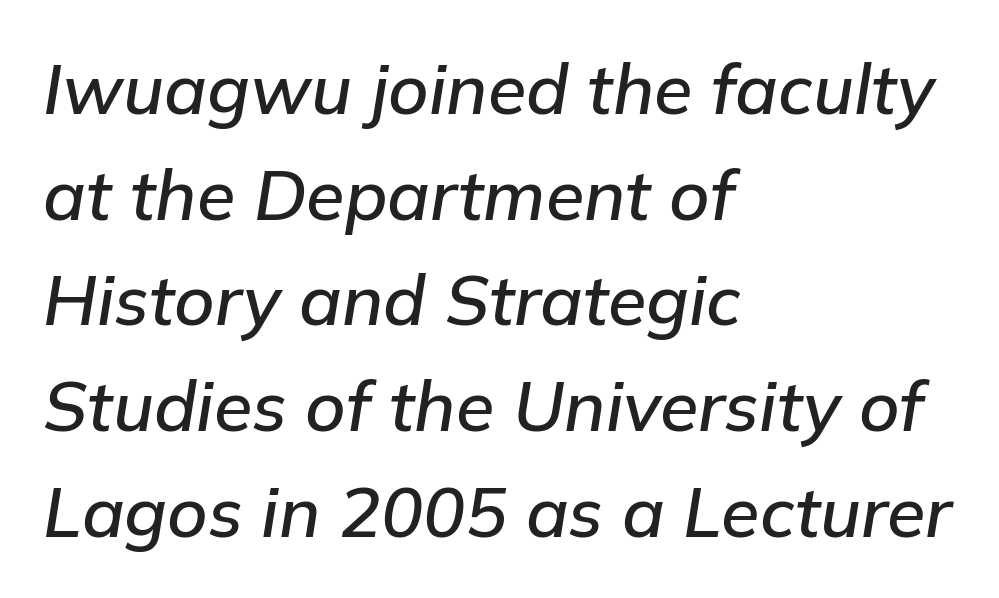
{"italic": "yes", "lean": "right", "slant_degrees": 9, "width": "normal", "stroke_contrast": "low", "x_height": "medium", "monospaced": "no", "underline": "no", "align": "left", "line_spacing": "normal", "line_spacing_ratio": 1.51, "letter_spacing": "normal", "letter_spacing_em": 0.0, "glyph_px": 70}
